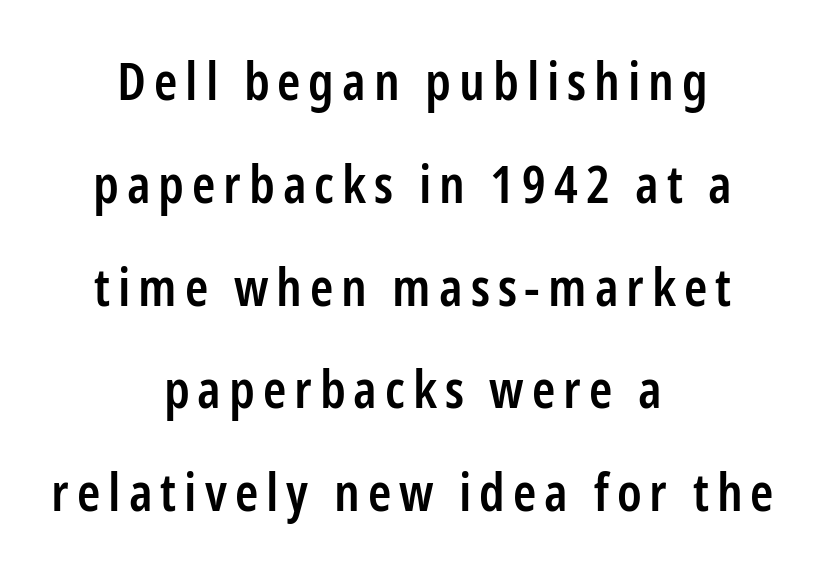
{"serif": "no", "italic": "no", "bold": "semi", "weight": "semibold", "width": "condensed", "stroke_contrast": "low", "x_height": "medium", "monospaced": "no", "underline": "no", "align": "center", "line_spacing": "loose", "line_spacing_ratio": 1.94, "glyph_px": 53}
